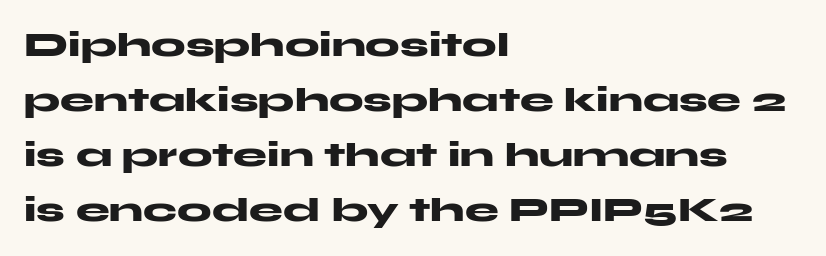
Line beginnings align vertically; line endings do not. Spacing between characters is what you'd get straight out of the box. In terms of leading, this rendering sits right in the middle. Looks like regular typesetting: each glyph gets only the width it needs. You can tell it's not italic because the verticals are truly vertical.
